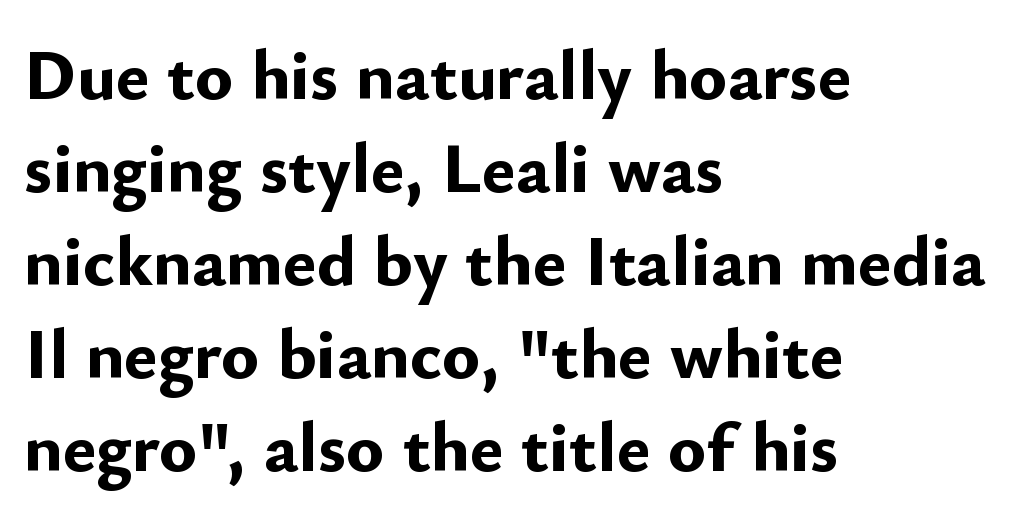
Q: Is the text bold? A: Yes.
Q: Is the text italic (slanted)? A: No, it is upright.
Q: Is the typeface a serif or a sans-serif typeface? A: Sans-serif.
Q: Is the text underlined? A: No.
Q: How is the paragraph aligned? A: Left-aligned.
Q: Is the spacing between letters normal or unusually wide? A: Normal.
Q: Is the spacing between lines tight, normal or loose? A: Normal.
Q: Width (condensed, normal, or wide)? A: Normal.
Q: Stroke contrast? A: Low.
Q: x-height? A: Small.
Q: Monospaced? A: No.
